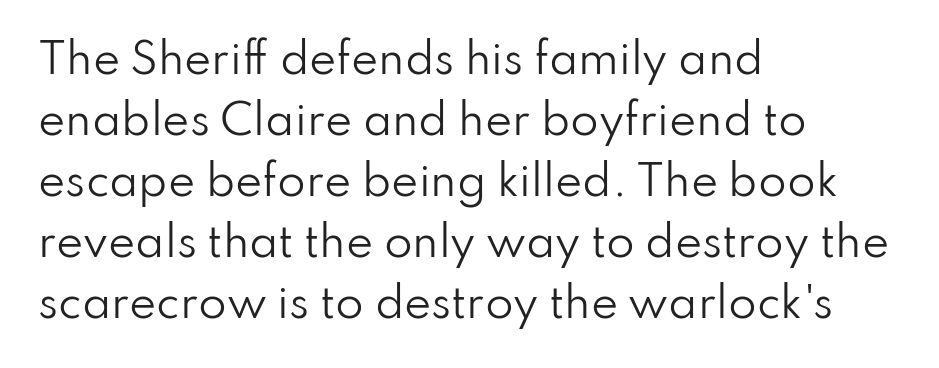
Stems and bowls with no extra thickness — not bold. The passage shown is not underscored anywhere. The letters advance in unequal steps, a hallmark of proportional type. Compared with typical paragraphs, the rows here are spaced about the same. Nope, not italic — everything's standing straight.
